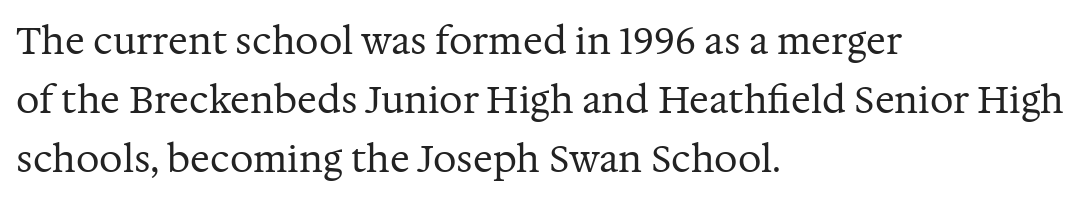
{"serif": "yes", "italic": "no", "bold": "no", "weight": "regular", "width": "normal", "stroke_contrast": "medium", "x_height": "medium", "monospaced": "no", "underline": "no", "align": "left", "line_spacing": "normal", "line_spacing_ratio": 1.6, "letter_spacing": "normal", "letter_spacing_em": 0.0, "glyph_px": 37}
